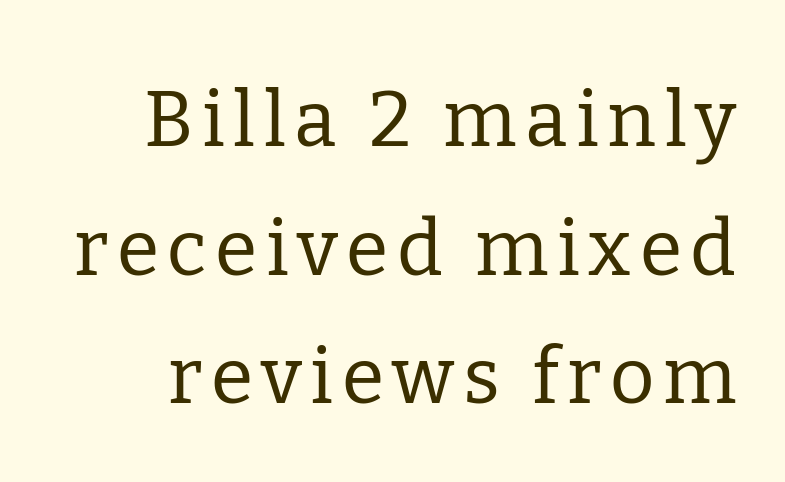
Q: Is the text bold? A: No.
Q: Is the text italic (slanted)? A: No, it is upright.
Q: Is the typeface a serif or a sans-serif typeface? A: Serif.
Q: Is the text underlined? A: No.
Q: Is the spacing between lines tight, normal or loose? A: Normal.
Q: Width (condensed, normal, or wide)? A: Normal.
Q: Stroke contrast? A: Low.
Q: x-height? A: Medium.
Q: Monospaced? A: No.
